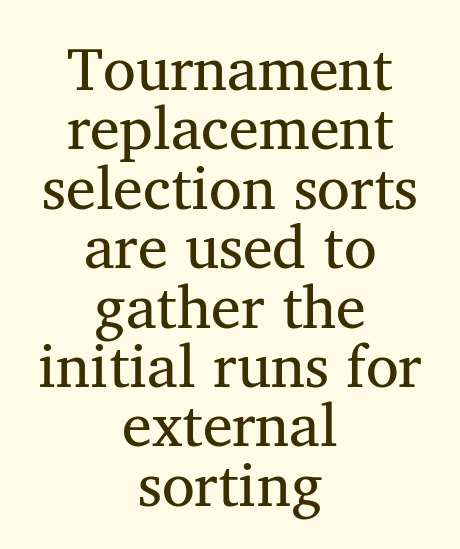
{"serif": "yes", "width": "normal", "stroke_contrast": "medium", "x_height": "medium", "monospaced": "no", "underline": "no", "align": "center", "line_spacing": "tight", "line_spacing_ratio": 0.99, "letter_spacing": "normal", "letter_spacing_em": 0.0, "glyph_px": 60}
